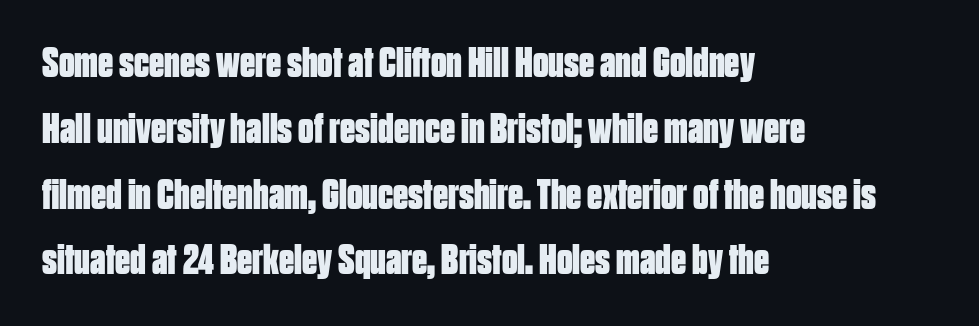
Type without underlining. What stands out about the letter spacing? Nothing — it is the standard amount. Chunky letters — that's bold for sure. Observe the absence of serifs on each vertical stroke in this sample.
